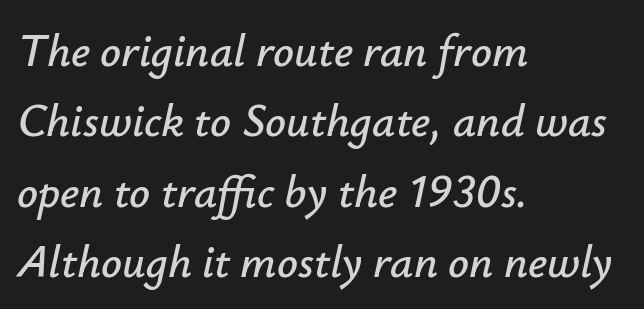
The image shows 46 px text type, italic (leaning right); set left-aligned, normal line spacing (1.53x), normal letter spacing, not underlined; low stroke contrast and a small x-height.
